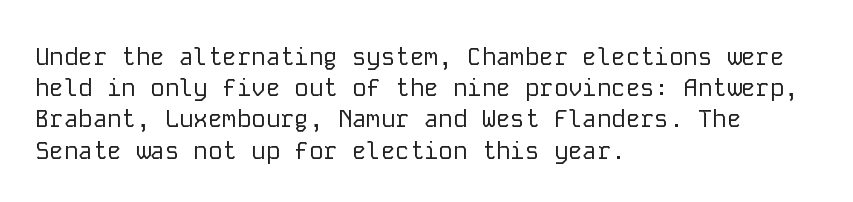
The ragged edge is on the right, which tells us the setting is flush left. The passage shown is not underscored anywhere. These lines were composed using upright roman letters. This sample uses plain, unmodified letter spacing. Reading down the column, the eye jumps a familiar distance to each next line.
